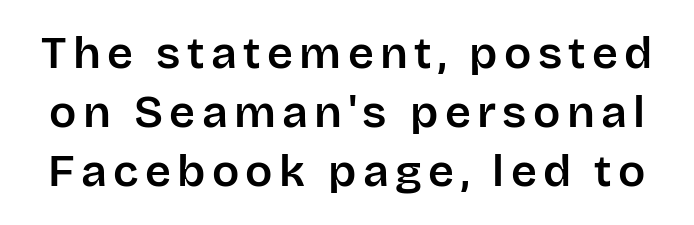
The image shows 45 px sans-serif type, upright; set normal line spacing (1.31x), not underlined; low stroke contrast and a large x-height.
